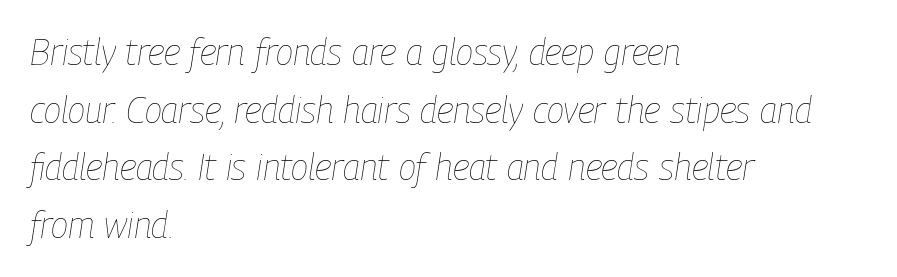
{"italic": "yes", "lean": "right", "slant_degrees": 9, "bold": "no", "weight": "thin", "width": "condensed", "stroke_contrast": "low", "x_height": "medium", "monospaced": "no", "underline": "no", "align": "left", "line_spacing": "normal", "line_spacing_ratio": 1.6, "letter_spacing": "normal", "letter_spacing_em": 0.0, "glyph_px": 36}
